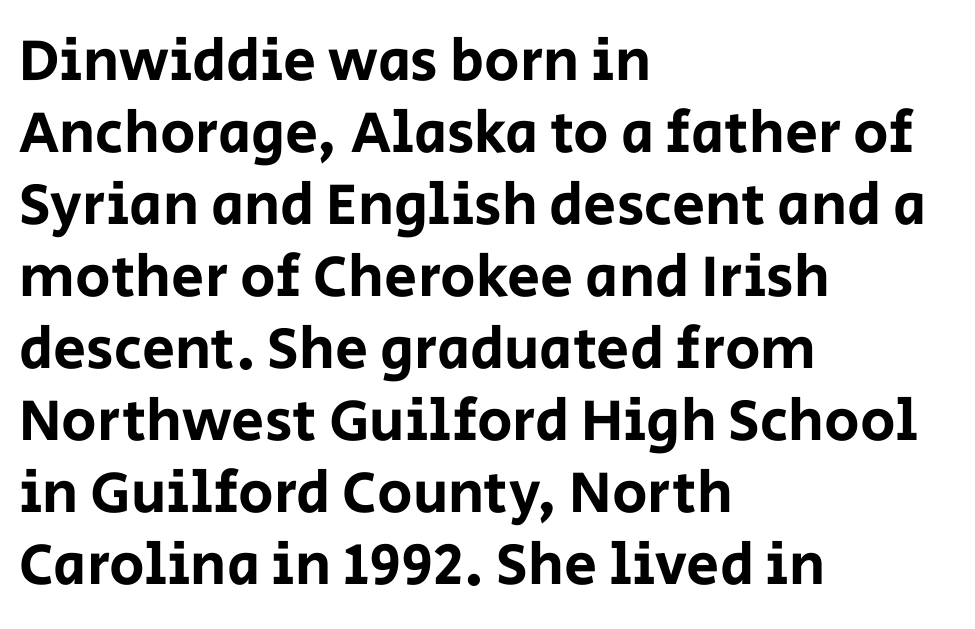
{"serif": "no", "italic": "no", "width": "normal", "stroke_contrast": "low", "x_height": "large", "monospaced": "no", "underline": "no", "align": "left", "line_spacing_ratio": 1.22, "letter_spacing": "normal", "letter_spacing_em": 0.0, "glyph_px": 59}
